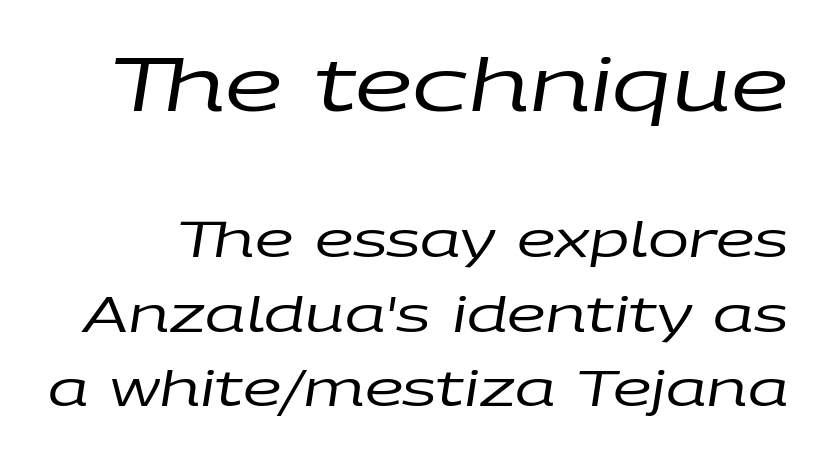
The specimen omits any rule beneath the text block's lines. Letters have the restrained weight of plain body copy at most. Leading matches the norm, producing a regular column. You could call the tracking neutral — neither tight nor loose.
